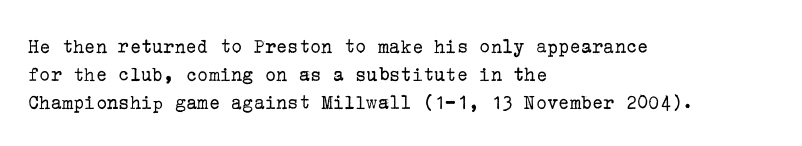
{"italic": "no", "bold": "no", "underline": "no", "align": "left", "line_spacing": "normal", "line_spacing_ratio": 1.33, "letter_spacing": "normal", "letter_spacing_em": 0.0, "glyph_px": 21}
